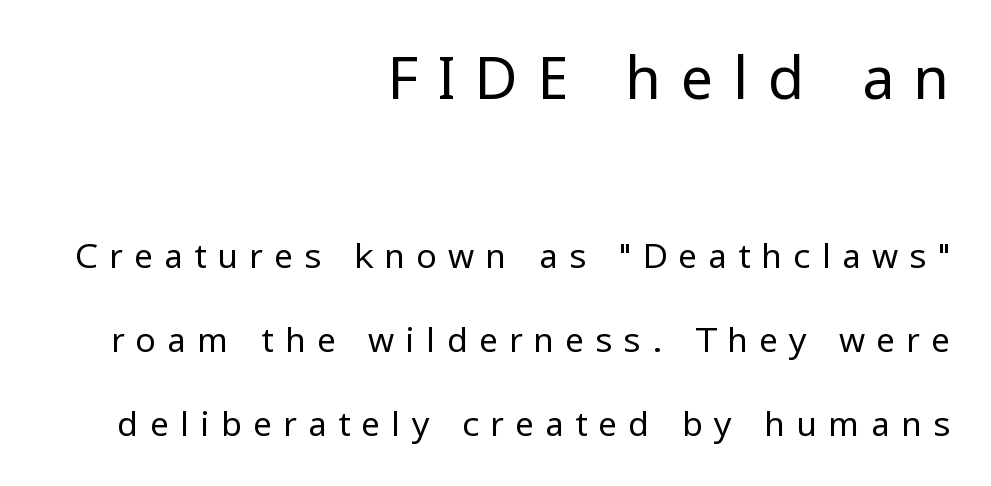
The image shows 59 px regular-weight sans-serif type, upright; set right-aligned, loose line spacing (2.48x), unusually wide letter spacing (+0.32 em), not underlined; the first (top) block is 1.74x larger; low stroke contrast and a medium x-height.
